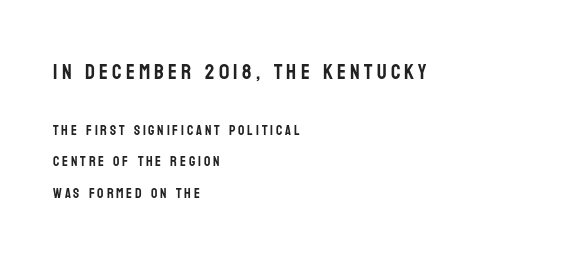
{"italic": "no", "underline": "no", "align": "left", "line_spacing": "loose", "line_spacing_ratio": 2.24, "letter_spacing": "wide", "letter_spacing_em": 0.2, "larger_block": "first", "size_ratio": 1.5, "glyph_px": 21}
